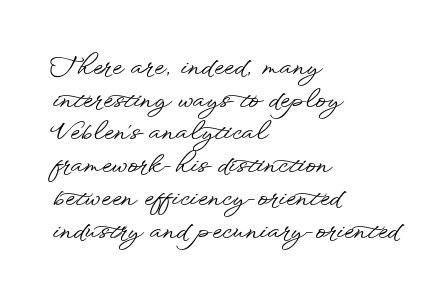
The tracking reads as untouched default to a designer's eye. Has an underline been added? It has not. Where is the straight margin? On the left. A typesetter would call this leading conventional body-copy spacing.
